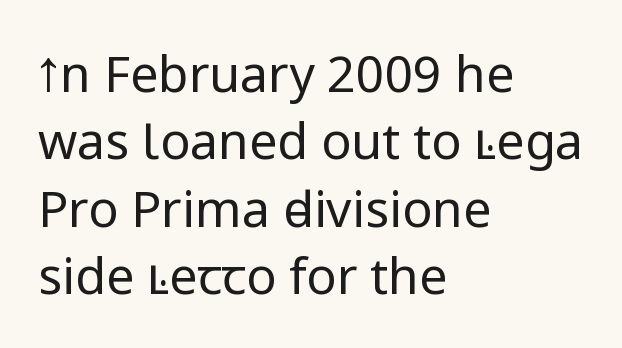
The rendering uses natural spacing where letterforms have individual widths. Heaviness? Minimal to ordinary, like unemphasized prose. Descender tails drop into unmarked territory. Nothing unusual about the tracking: characters are spaced as the font intends.
